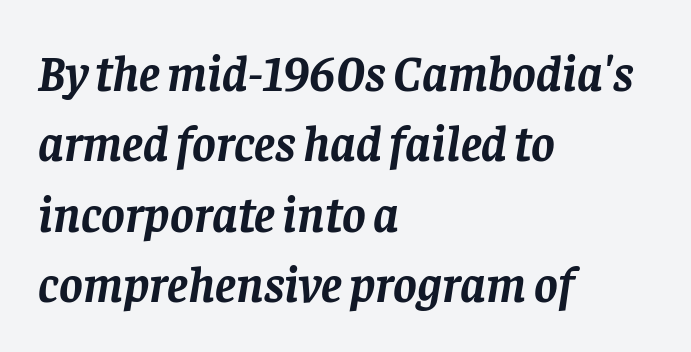
The image shows 50 px semibold serif type, italic (leaning right); set left-aligned, normal line spacing (1.41x), normal letter spacing, not underlined; low stroke contrast and a large x-height.
